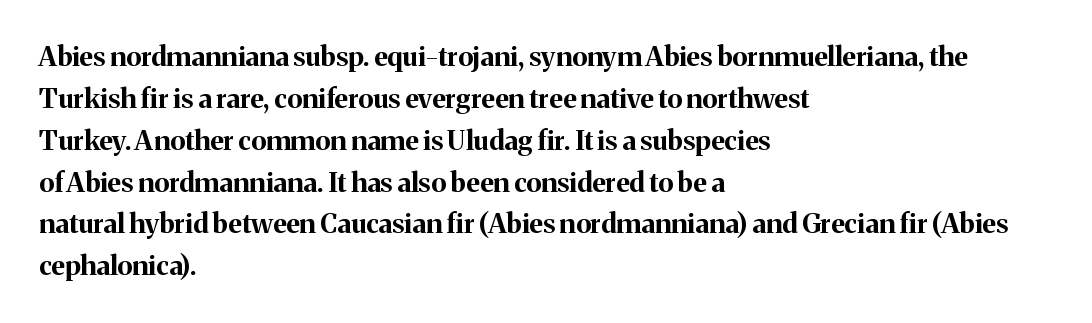
Q: Is the text bold? A: Yes.
Q: Is the text italic (slanted)? A: No, it is upright.
Q: Is the text underlined? A: No.
Q: How is the paragraph aligned? A: Left-aligned.
Q: Is the spacing between letters normal or unusually wide? A: Normal.
Q: Is the spacing between lines tight, normal or loose? A: Normal.
